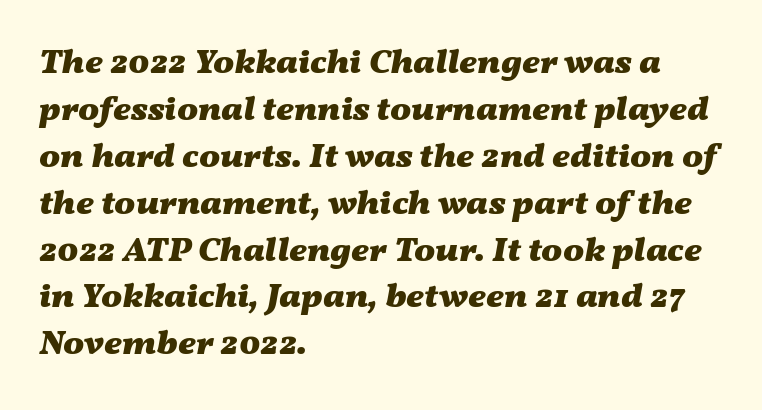
The image shows 35 px heavy, wide type, italic (leaning right); set left-aligned, normal line spacing (1.34x), normal letter spacing, not underlined; medium stroke contrast and a medium x-height.
